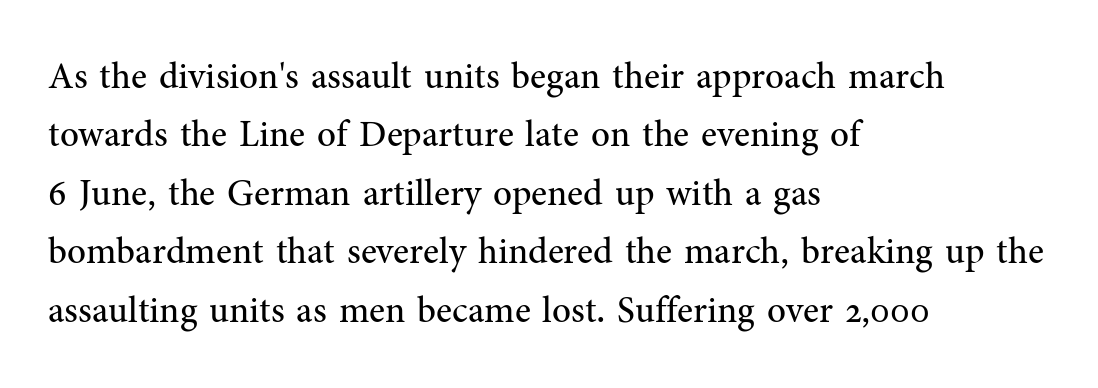
{"serif": "yes", "italic": "no", "bold": "no", "weight": "regular", "width": "normal", "stroke_contrast": "medium", "x_height": "medium", "monospaced": "no", "underline": "no", "align": "left", "line_spacing": "normal", "line_spacing_ratio": 1.58, "letter_spacing": "normal", "letter_spacing_em": 0.0, "glyph_px": 37}
